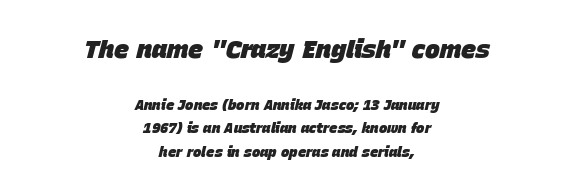
{"italic": "yes", "lean": "right", "slant_degrees": 15, "bold": "yes", "underline": "no", "align": "center", "line_spacing": "normal", "line_spacing_ratio": 1.67, "letter_spacing": "normal", "letter_spacing_em": 0.0, "larger_block": "first", "size_ratio": 1.79, "glyph_px": 25}
